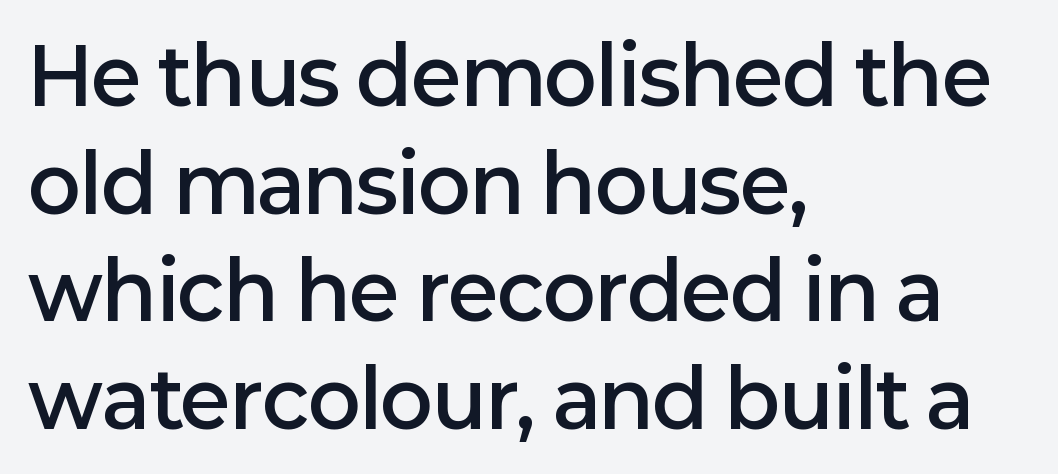
{"serif": "no", "italic": "no", "bold": "semi", "weight": "semibold", "width": "normal", "stroke_contrast": "low", "x_height": "medium", "monospaced": "no", "underline": "no", "align": "left", "line_spacing": "normal", "line_spacing_ratio": 1.38, "letter_spacing": "normal", "letter_spacing_em": 0.0, "glyph_px": 78}
